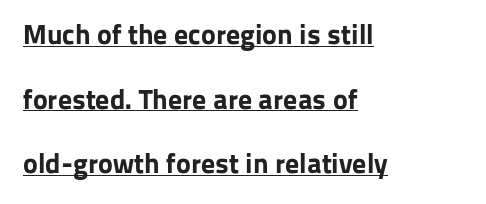
The passage shown is underscored from start to finish. The vertical gap from one line to the next is large. Teacher's note: observe the even left margin — that is flush-left alignment. The letters stand upright; this is a roman face. Observe the ordinary spacing: letters are neighbours, not strangers. Notice how thick the strokes are: this is what a full bold looks like.
